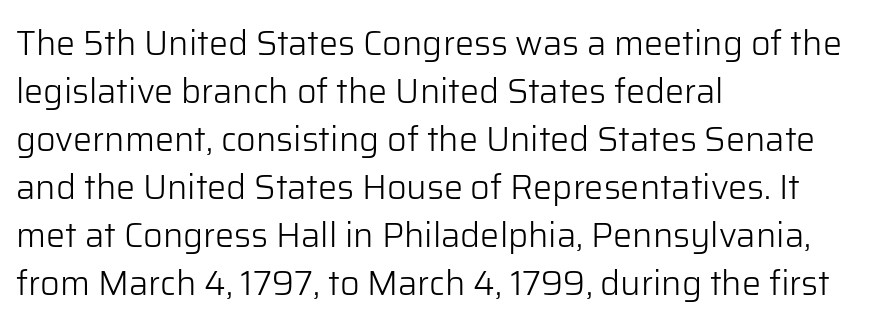
Q: Is the text bold? A: No.
Q: Is the text italic (slanted)? A: No, it is upright.
Q: Is the typeface a serif or a sans-serif typeface? A: Sans-serif.
Q: Is the text underlined? A: No.
Q: How is the paragraph aligned? A: Left-aligned.
Q: Is the spacing between letters normal or unusually wide? A: Normal.
Q: Is the spacing between lines tight, normal or loose? A: Normal.
Q: Width (condensed, normal, or wide)? A: Normal.
Q: Stroke contrast? A: Low.
Q: x-height? A: Medium.
Q: Monospaced? A: No.
